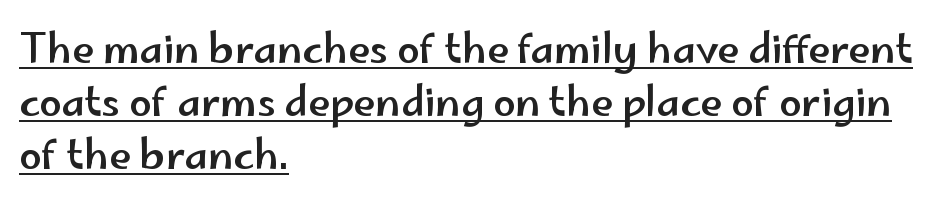
{"serif": "no", "italic": "no", "width": "wide", "stroke_contrast": "low", "x_height": "small", "monospaced": "no", "underline": "yes", "align": "left", "line_spacing": "normal", "line_spacing_ratio": 1.33, "letter_spacing": "normal", "letter_spacing_em": 0.0, "glyph_px": 40}
